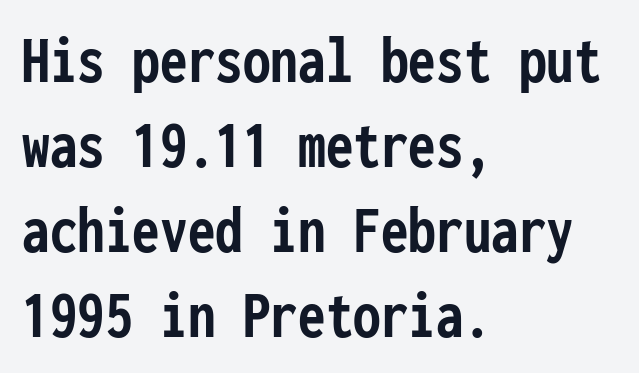
The image shows 69 px semibold, condensed sans-serif type, upright, monospaced; set left-aligned, line spacing 1.23x, normal letter spacing, not underlined; low stroke contrast and a medium x-height.
